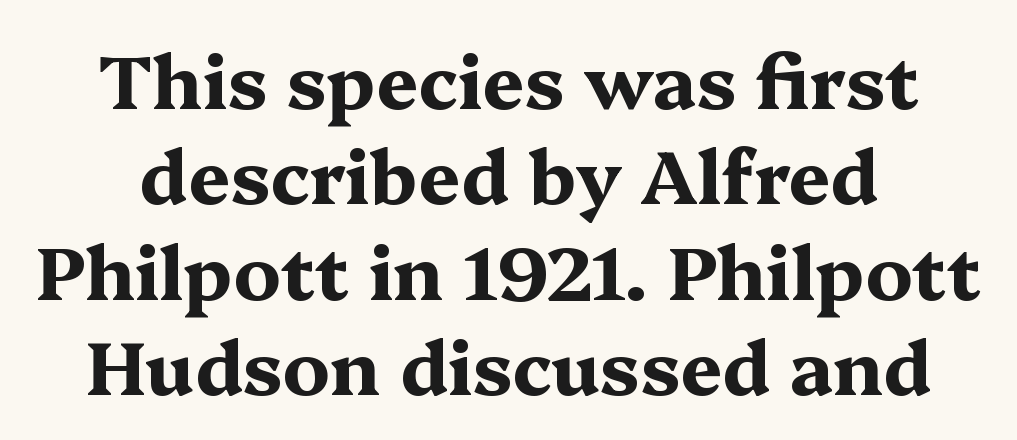
{"serif": "yes", "italic": "no", "bold": "yes", "weight": "bold", "width": "wide", "stroke_contrast": "medium", "x_height": "medium", "monospaced": "no", "underline": "no", "align": "center", "line_spacing": "normal", "line_spacing_ratio": 1.29, "letter_spacing": "normal", "letter_spacing_em": 0.0, "glyph_px": 74}
